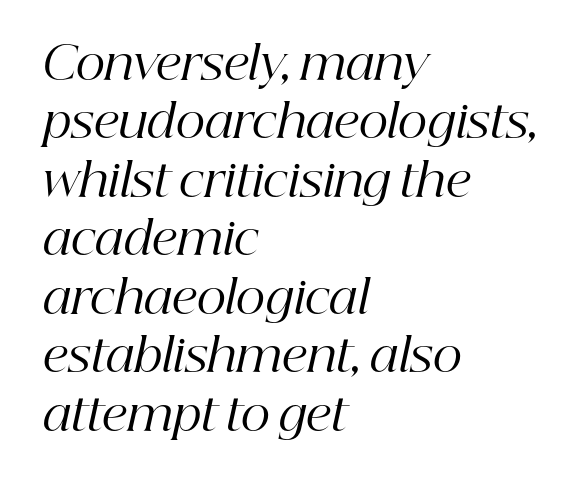
{"serif": "yes", "italic": "yes", "lean": "right", "slant_degrees": 12, "bold": "no", "weight": "regular", "width": "normal", "stroke_contrast": "high", "x_height": "medium", "monospaced": "no", "underline": "no", "align": "left", "line_spacing": "normal", "line_spacing_ratio": 1.27, "letter_spacing": "normal", "letter_spacing_em": 0.0, "glyph_px": 46}
